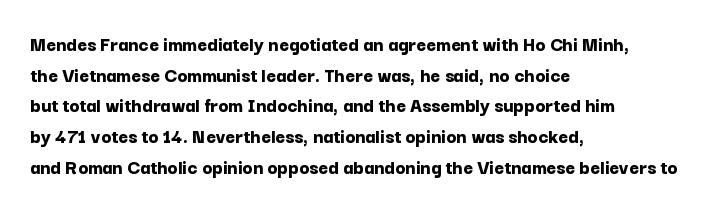
Q: Is the text bold? A: Yes.
Q: Is the text italic (slanted)? A: No, it is upright.
Q: Is the text underlined? A: No.
Q: How is the paragraph aligned? A: Left-aligned.
Q: Is the spacing between letters normal or unusually wide? A: Normal.
Q: Is the spacing between lines tight, normal or loose? A: Normal.
